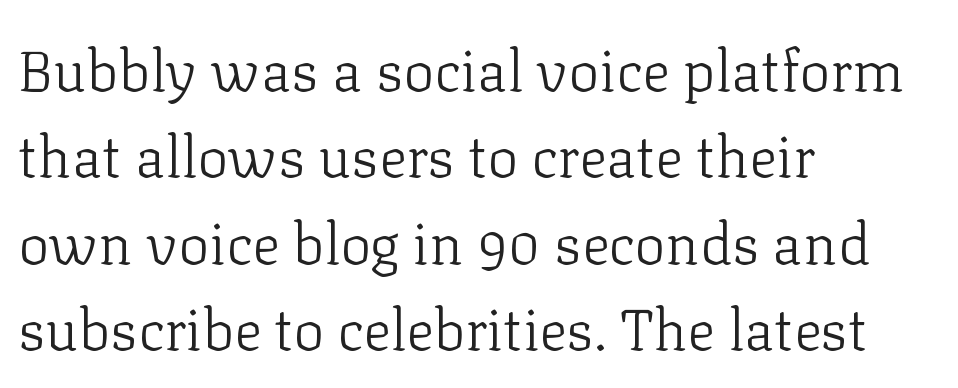
Q: Is the text bold? A: No.
Q: Is the text italic (slanted)? A: No, it is upright.
Q: Is the typeface a serif or a sans-serif typeface? A: Serif.
Q: Is the text underlined? A: No.
Q: How is the paragraph aligned? A: Left-aligned.
Q: Is the spacing between letters normal or unusually wide? A: Normal.
Q: Is the spacing between lines tight, normal or loose? A: Normal.
Q: Width (condensed, normal, or wide)? A: Normal.
Q: Stroke contrast? A: Low.
Q: x-height? A: Medium.
Q: Monospaced? A: No.
